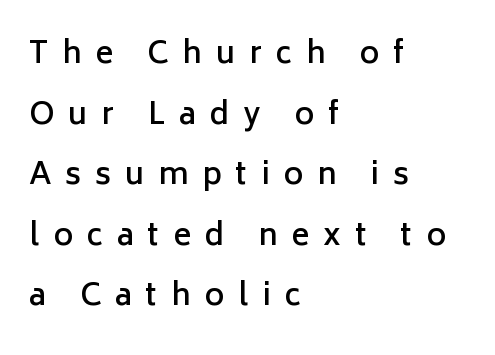
Q: Is the text bold? A: Semi-bold.
Q: Is the text italic (slanted)? A: No, it is upright.
Q: Is the typeface a serif or a sans-serif typeface? A: Sans-serif.
Q: Is the text underlined? A: No.
Q: How is the paragraph aligned? A: Left-aligned.
Q: Is the spacing between letters normal or unusually wide? A: Unusually wide.
Q: Is the spacing between lines tight, normal or loose? A: Loose.
Q: Width (condensed, normal, or wide)? A: Normal.
Q: Stroke contrast? A: Low.
Q: x-height? A: Medium.
Q: Monospaced? A: No.
